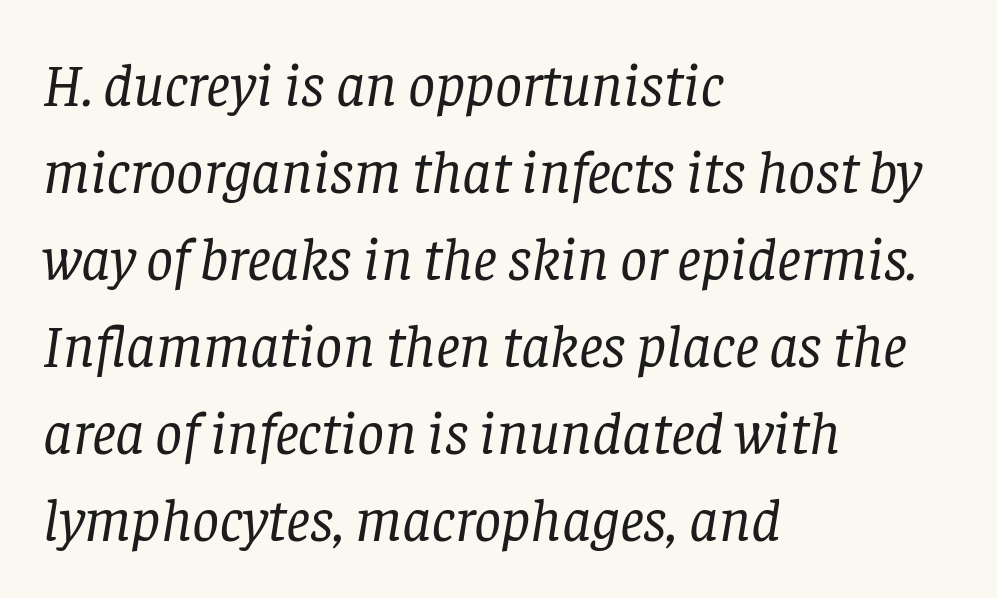
{"serif": "yes", "italic": "yes", "lean": "right", "slant_degrees": 8, "bold": "no", "weight": "regular", "width": "normal", "stroke_contrast": "low", "x_height": "large", "monospaced": "no", "underline": "no", "align": "left", "line_spacing": "normal", "line_spacing_ratio": 1.45, "letter_spacing": "normal", "letter_spacing_em": 0.0, "glyph_px": 60}
